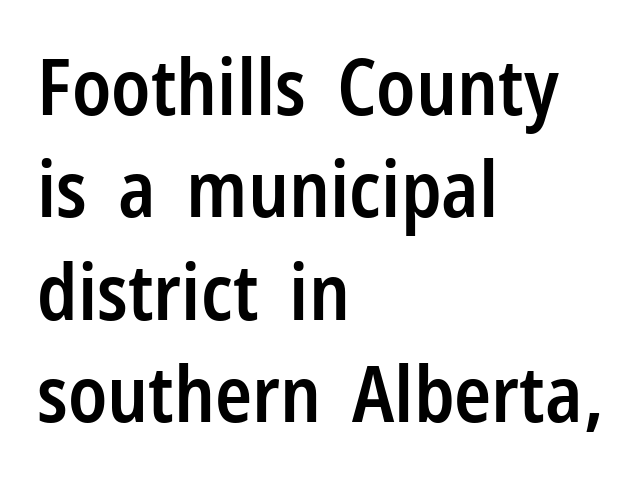
The image shows 77 px semibold, condensed sans-serif type, upright; set left-aligned, normal line spacing (1.33x), normal letter spacing, not underlined; low stroke contrast and a medium x-height.
